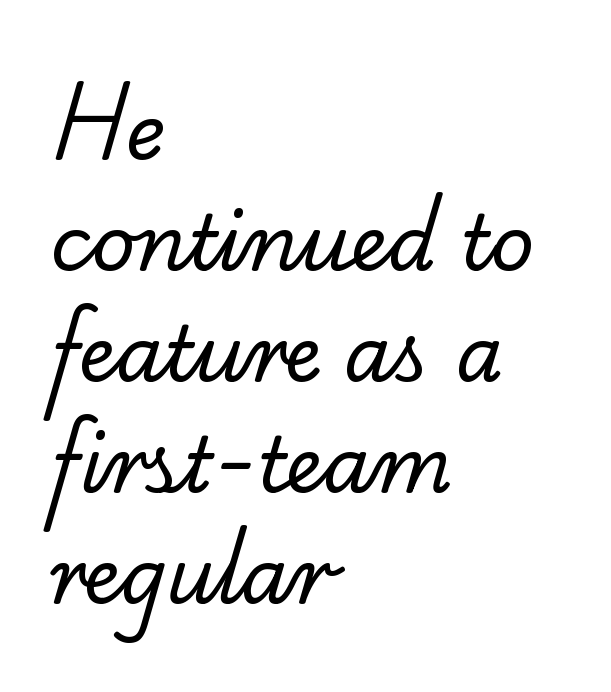
Q: Is the text bold? A: No.
Q: Is the text underlined? A: No.
Q: How is the paragraph aligned? A: Left-aligned.
Q: Is the spacing between letters normal or unusually wide? A: Normal.
Q: Is the spacing between lines tight, normal or loose? A: Normal.
Q: Width (condensed, normal, or wide)? A: Normal.
Q: Stroke contrast? A: Low.
Q: x-height? A: Small.
Q: Monospaced? A: No.
